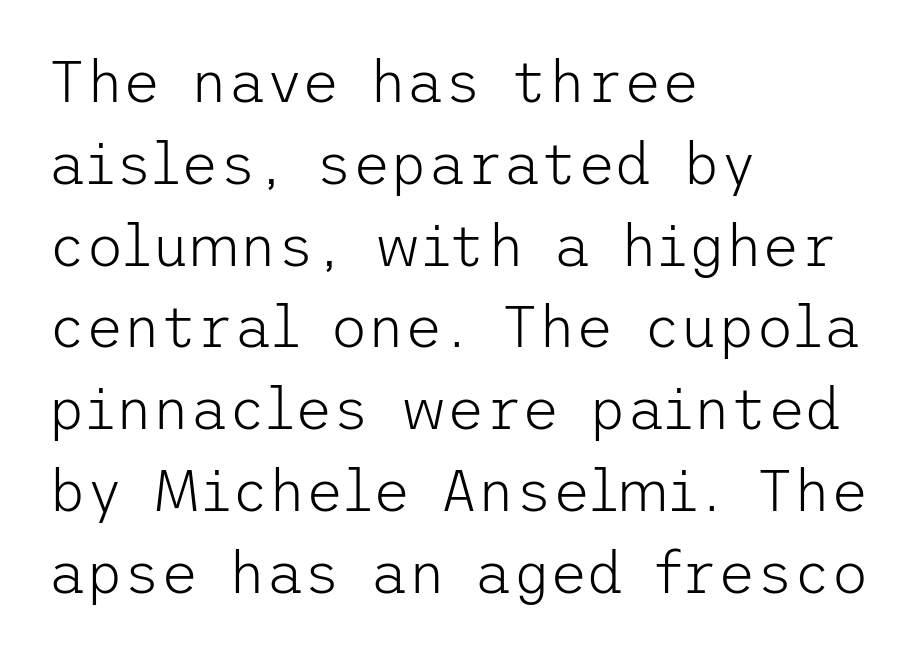
The image shows 58 px light sans-serif type, upright; set left-aligned, normal line spacing (1.41x), normal letter spacing, not underlined; low stroke contrast and a medium x-height.
